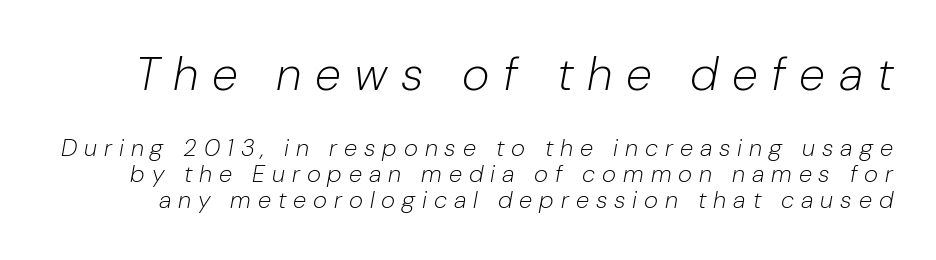
{"italic": "yes", "lean": "right", "slant_degrees": 10, "bold": "no", "weight": "light", "width": "normal", "stroke_contrast": "low", "x_height": "medium", "monospaced": "no", "underline": "no", "line_spacing": "tight", "line_spacing_ratio": 1.09, "letter_spacing": "wide", "letter_spacing_em": 0.29, "larger_block": "first", "size_ratio": 1.96, "glyph_px": 47}
